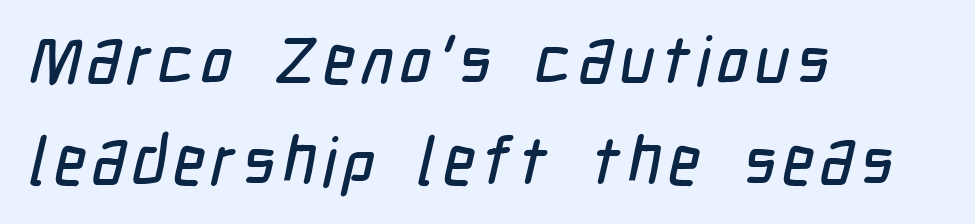
Q: Is the typeface a serif or a sans-serif typeface? A: Sans-serif.
Q: Is the text underlined? A: No.
Q: How is the paragraph aligned? A: Left-aligned.
Q: Is the spacing between lines tight, normal or loose? A: Normal.
Q: Width (condensed, normal, or wide)? A: Condensed.
Q: Stroke contrast? A: Low.
Q: x-height? A: Medium.
Q: Monospaced? A: No.
